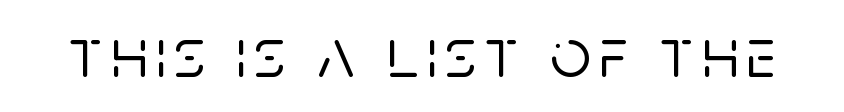
{"serif": "no", "italic": "no", "width": "normal", "stroke_contrast": "low", "x_height": "large", "monospaced": "no", "underline": "no", "glyph_px": 71}
